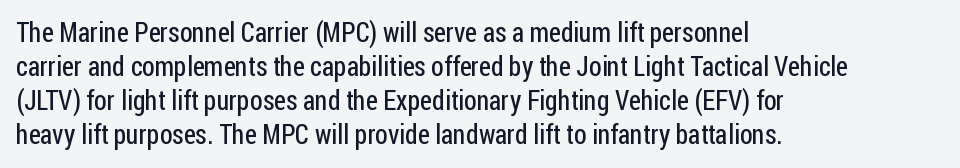
{"italic": "no", "bold": "no", "underline": "no", "align": "left", "line_spacing": "normal", "line_spacing_ratio": 1.26, "letter_spacing": "normal", "letter_spacing_em": 0.0, "glyph_px": 27}
